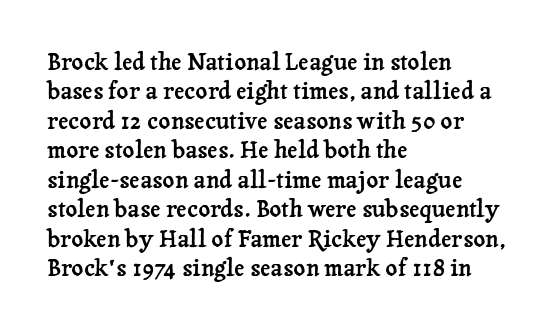
{"italic": "no", "underline": "no", "align": "left", "line_spacing": "normal", "line_spacing_ratio": 1.28, "letter_spacing": "normal", "letter_spacing_em": 0.0, "glyph_px": 23}
